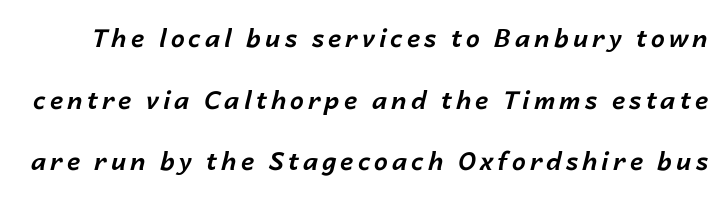
Bold? Absolutely — the strokes are thick and heavy. This sample trades compactness for vertical openness between lines. Lines of text with bare space underneath. Designer's note — italics engaged.
